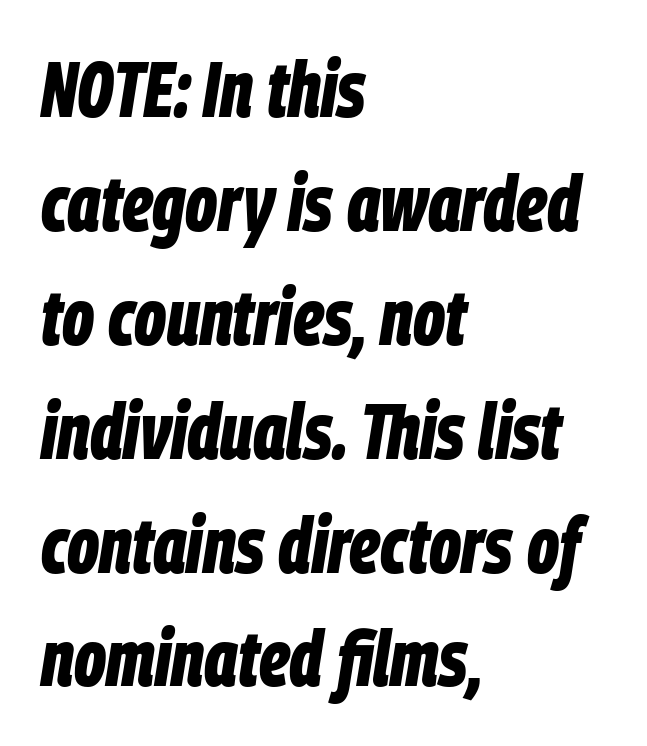
The image shows 78 px bold, condensed type, italic (leaning right); set left-aligned, normal line spacing (1.46x), normal letter spacing, not underlined; low stroke contrast and a large x-height.
